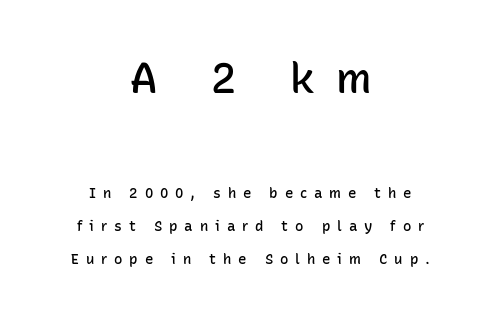
The image shows 42 px semibold sans-serif type, upright; set centered, loose line spacing (2.33x), unusually wide letter spacing (+0.49 em), not underlined; the first (top) block is 3.0x larger; low stroke contrast and a medium x-height.
